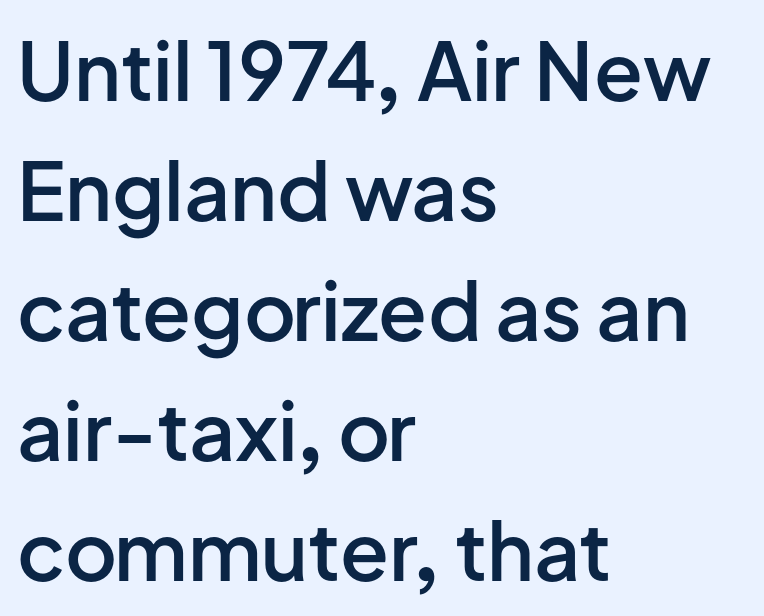
The image shows 80 px semibold sans-serif type, upright; set left-aligned, normal line spacing (1.5x), normal letter spacing, not underlined; low stroke contrast and a medium x-height.
